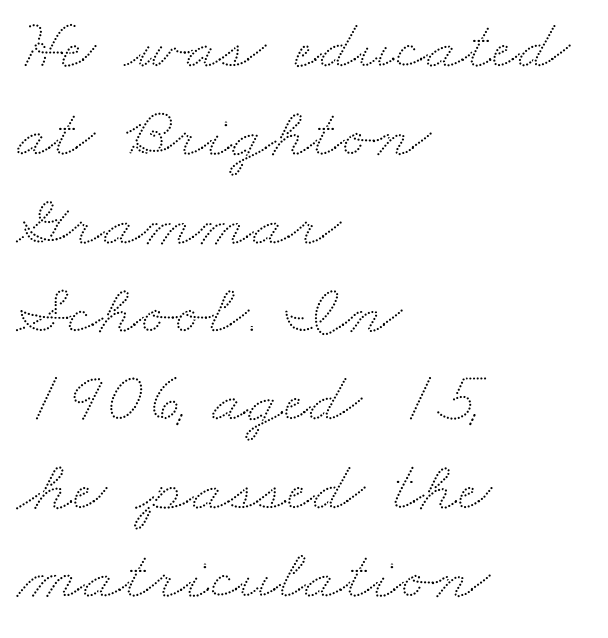
Q: Is the text underlined? A: No.
Q: How is the paragraph aligned? A: Left-aligned.
Q: Is the spacing between letters normal or unusually wide? A: Normal.
Q: Width (condensed, normal, or wide)? A: Wide.
Q: Stroke contrast? A: Low.
Q: x-height? A: Small.
Q: Monospaced? A: No.
